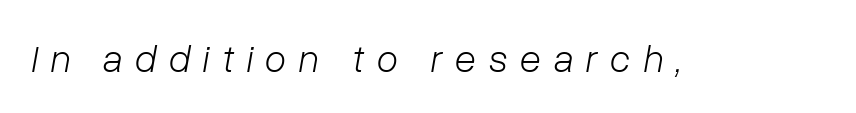
Q: Is the text bold? A: No.
Q: Is the text italic (slanted)? A: Yes, it leans right by about 10 degrees.
Q: Is the text underlined? A: No.
Q: Is the spacing between letters normal or unusually wide? A: Unusually wide.
Q: Width (condensed, normal, or wide)? A: Normal.
Q: Stroke contrast? A: Low.
Q: x-height? A: Medium.
Q: Monospaced? A: No.
